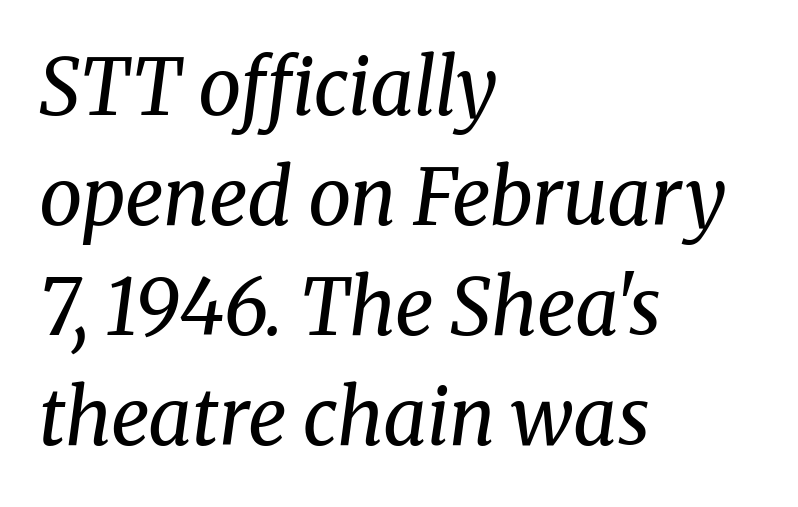
The image shows 77 px regular-weight serif type, italic (leaning right); set left-aligned, normal line spacing (1.43x), normal letter spacing, not underlined; medium stroke contrast and a medium x-height.
